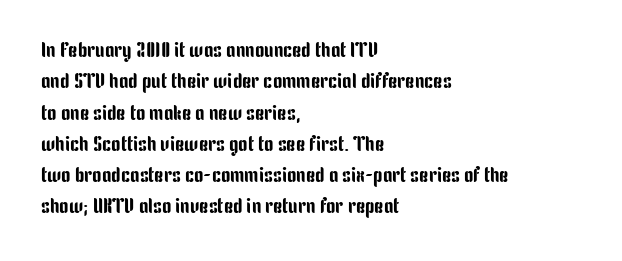
Q: Is the text italic (slanted)? A: No, it is upright.
Q: Is the text underlined? A: No.
Q: How is the paragraph aligned? A: Left-aligned.
Q: Is the spacing between letters normal or unusually wide? A: Normal.
Q: Is the spacing between lines tight, normal or loose? A: Normal.
